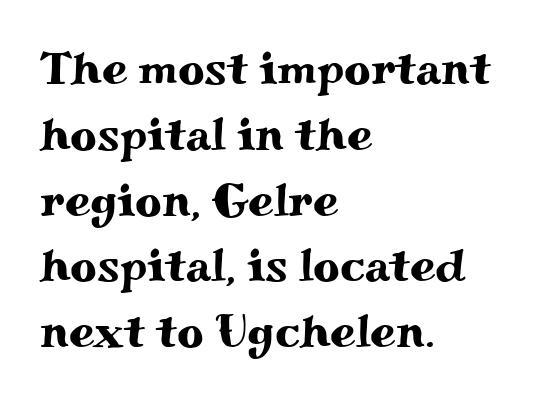
Q: Is the text italic (slanted)? A: No, it is upright.
Q: Is the typeface a serif or a sans-serif typeface? A: Serif.
Q: Is the text underlined? A: No.
Q: How is the paragraph aligned? A: Left-aligned.
Q: Is the spacing between letters normal or unusually wide? A: Normal.
Q: Is the spacing between lines tight, normal or loose? A: Normal.
Q: Width (condensed, normal, or wide)? A: Wide.
Q: Stroke contrast? A: Medium.
Q: x-height? A: Small.
Q: Monospaced? A: No.
